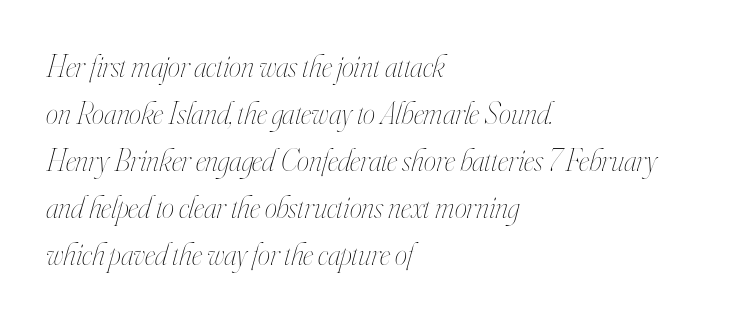
The image shows 31 px thin, condensed type, italic (leaning right); set left-aligned, normal line spacing (1.52x), normal letter spacing, not underlined; high stroke contrast and a small x-height.
